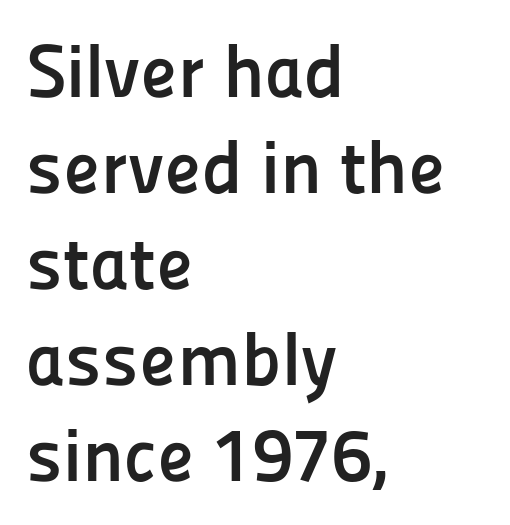
{"serif": "no", "italic": "no", "bold": "yes", "weight": "semibold", "width": "normal", "stroke_contrast": "low", "x_height": "medium", "monospaced": "no", "underline": "no", "align": "left", "line_spacing": "normal", "line_spacing_ratio": 1.28, "letter_spacing": "normal", "letter_spacing_em": 0.0, "glyph_px": 75}
